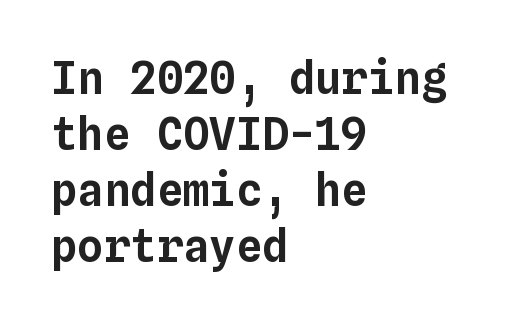
Q: Is the text italic (slanted)? A: No, it is upright.
Q: Is the text underlined? A: No.
Q: How is the paragraph aligned? A: Left-aligned.
Q: Is the spacing between letters normal or unusually wide? A: Normal.
Q: Is the spacing between lines tight, normal or loose? A: Normal.
Q: Width (condensed, normal, or wide)? A: Normal.
Q: Stroke contrast? A: Low.
Q: x-height? A: Medium.
Q: Monospaced? A: Yes.
